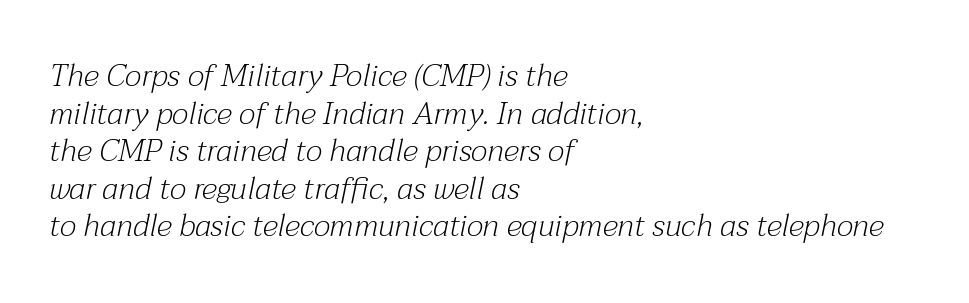
{"serif": "yes", "italic": "yes", "lean": "right", "slant_degrees": 12, "bold": "no", "weight": "light", "width": "normal", "stroke_contrast": "medium", "x_height": "medium", "monospaced": "no", "underline": "no", "align": "left", "line_spacing_ratio": 1.21, "letter_spacing": "normal", "letter_spacing_em": 0.0, "glyph_px": 31}
